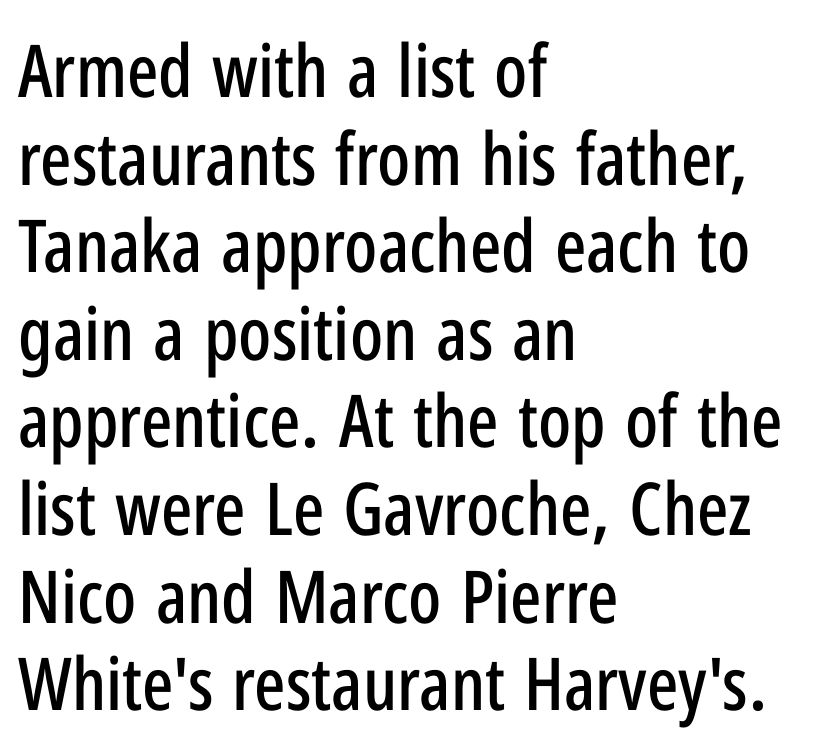
The image shows 73 px condensed sans-serif type, upright; set left-aligned, line spacing 1.2x, normal letter spacing, not underlined; low stroke contrast and a medium x-height.
